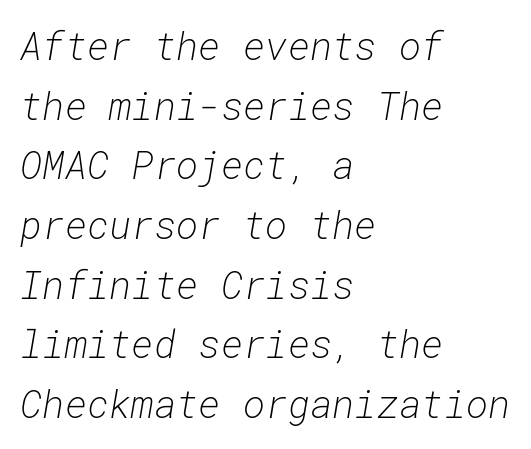
{"italic": "yes", "lean": "right", "slant_degrees": 10, "bold": "no", "weight": "light", "width": "normal", "stroke_contrast": "low", "x_height": "medium", "monospaced": "yes", "underline": "no", "align": "left", "line_spacing": "normal", "line_spacing_ratio": 1.57, "letter_spacing": "normal", "letter_spacing_em": 0.0, "glyph_px": 38}
